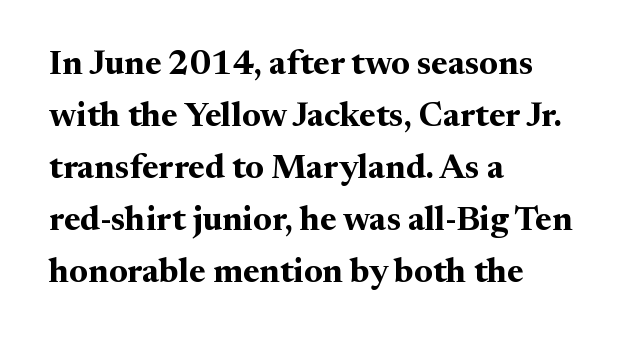
These lines were composed using upright roman letters. Compared with an ordinary text face, these strokes are far heavier — a full bold. Do the characters align in a grid? No, the font is proportional. The face used here is rendered with its standard letterfit.
